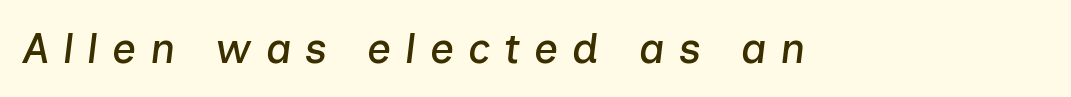
{"italic": "yes", "lean": "right", "slant_degrees": 7, "width": "normal", "stroke_contrast": "low", "x_height": "medium", "monospaced": "no", "underline": "no", "letter_spacing": "wide", "letter_spacing_em": 0.33, "glyph_px": 42}
